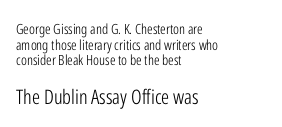
The image shows 20 px text type, upright; set left-aligned, tight line spacing (1.11x), normal letter spacing, not underlined; the second (bottom) block is 1.43x larger.
